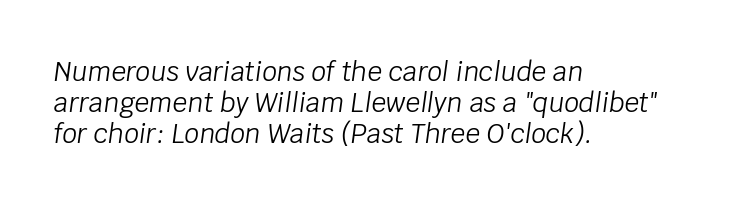
Stroke thickness stays within the range of a standard reading face or lighter. Glance below the letters and you will spot only blank space. Short and long lines alike share a common starting point at left. Slant detected: the letters are inclined.
